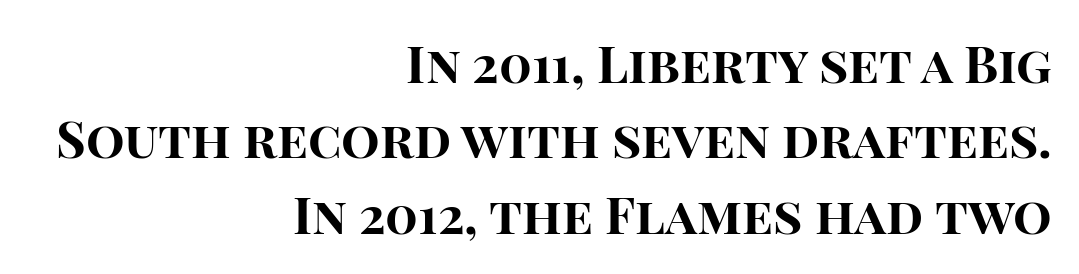
The letters sit at their default tracking, neither squeezed nor spread. Line ends are locked; line starts wander. Proportional: the letters do not fall into vertical columns. The block of text has a typical density, with ordinary space between rows.
